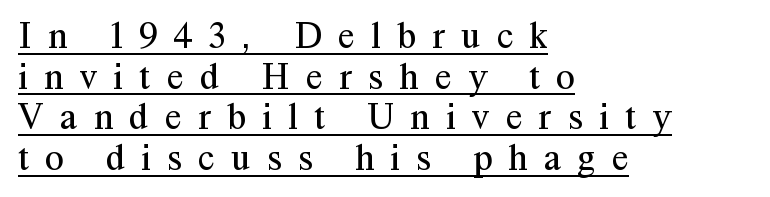
Students, observe the line beneath the letters — that is underlining. Is there any slant? The stems are plumb. Looks like regular typesetting: each glyph gets only the width it needs. Unbolded letterforms with no extra heft. These lines are composed in type with serifs. You could only call the tracking loose — the letters float apart.
